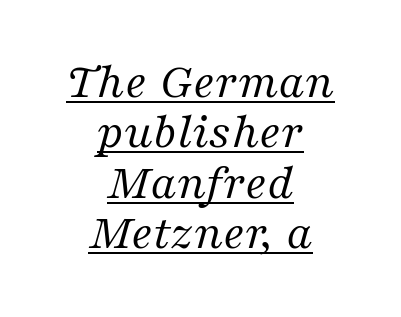
{"serif": "yes", "italic": "yes", "lean": "right", "slant_degrees": 16, "bold": "no", "weight": "regular", "width": "normal", "stroke_contrast": "medium", "x_height": "medium", "monospaced": "no", "underline": "yes", "align": "center", "line_spacing": "tight", "line_spacing_ratio": 0.99, "letter_spacing": "normal", "letter_spacing_em": 0.0, "glyph_px": 51}
